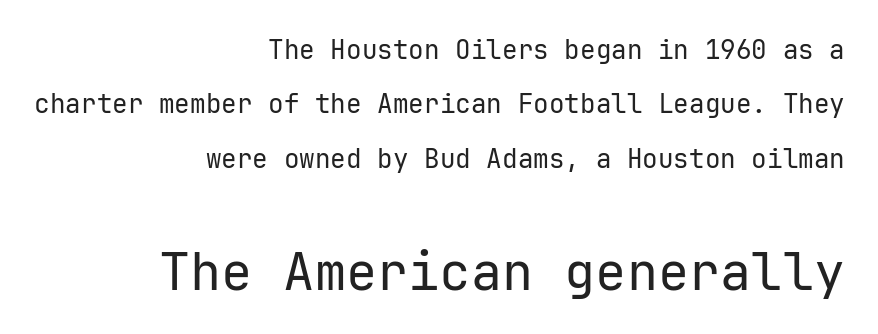
Q: Is the text bold? A: No.
Q: Is the text italic (slanted)? A: No, it is upright.
Q: Is the typeface a serif or a sans-serif typeface? A: Sans-serif.
Q: Is the text underlined? A: No.
Q: How is the paragraph aligned? A: Right-aligned.
Q: Is the spacing between letters normal or unusually wide? A: Normal.
Q: Is the spacing between lines tight, normal or loose? A: Loose.
Q: Which block of text is set in a larger size, the first (top) or the second (bottom)? A: The second (bottom) one.
Q: Width (condensed, normal, or wide)? A: Normal.
Q: Stroke contrast? A: Low.
Q: x-height? A: Medium.
Q: Monospaced? A: Yes.
